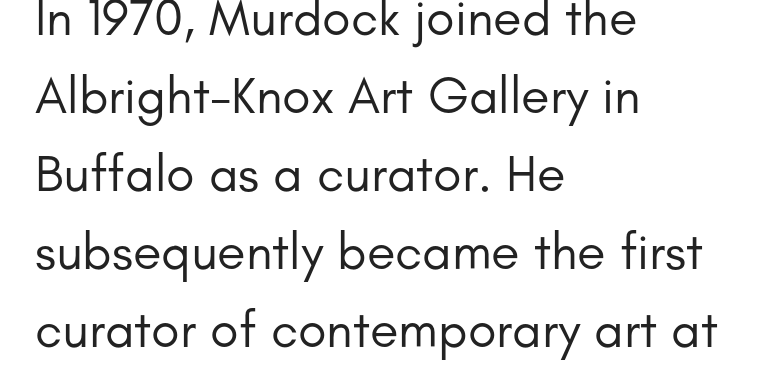
{"serif": "no", "italic": "no", "bold": "no", "weight": "regular", "width": "normal", "stroke_contrast": "low", "x_height": "small", "monospaced": "no", "underline": "no", "align": "left", "line_spacing": "normal", "line_spacing_ratio": 1.5, "letter_spacing": "normal", "letter_spacing_em": 0.0, "glyph_px": 52}
